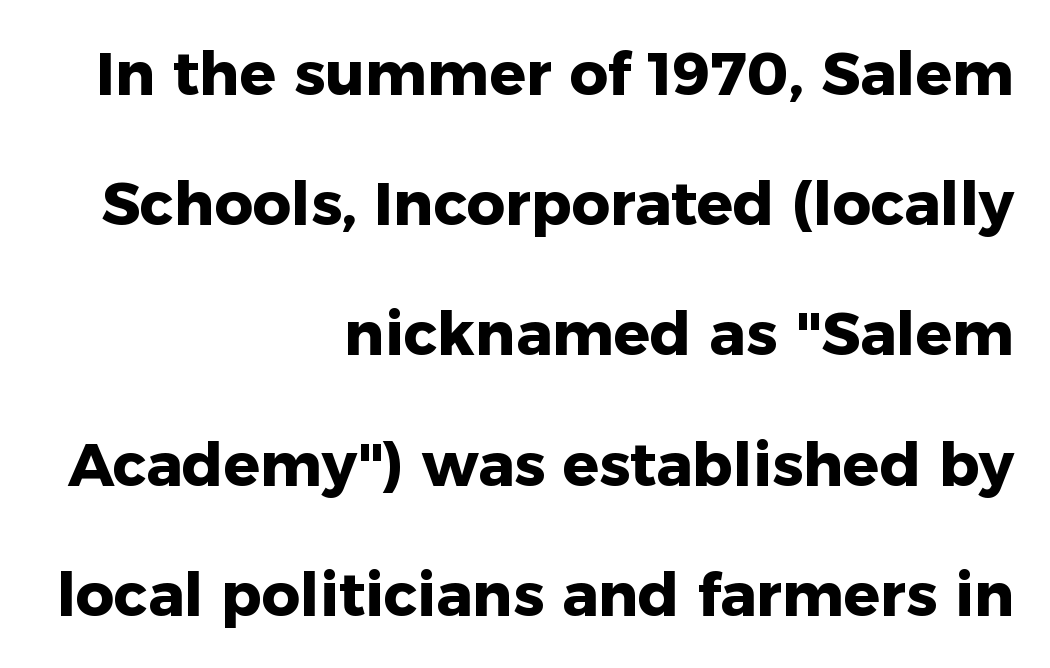
{"serif": "no", "italic": "no", "bold": "yes", "weight": "heavy", "width": "normal", "stroke_contrast": "low", "x_height": "medium", "monospaced": "no", "underline": "no", "align": "right", "line_spacing": "loose", "line_spacing_ratio": 2.17, "letter_spacing": "normal", "letter_spacing_em": 0.0, "glyph_px": 60}
